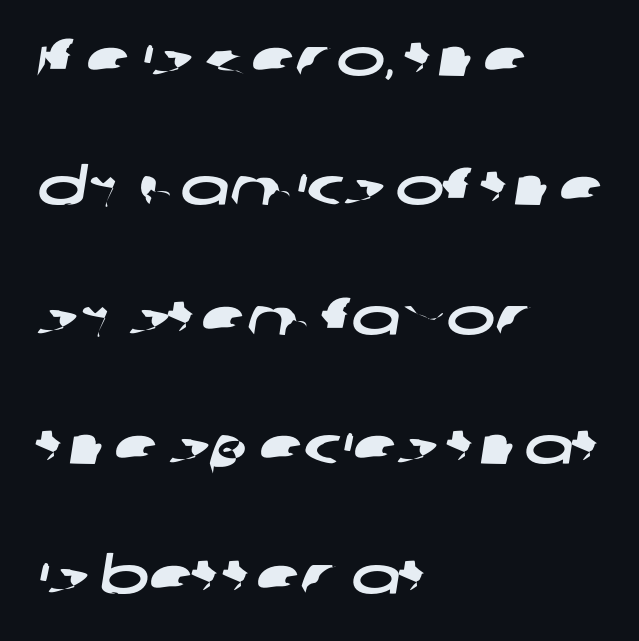
One-word summary of the alignment: left. These lines are rendered in a variable-pitch font. The gaps between neighbouring characters are ordinary and unremarkable. The specimen omits any rule beneath the text block's lines.
